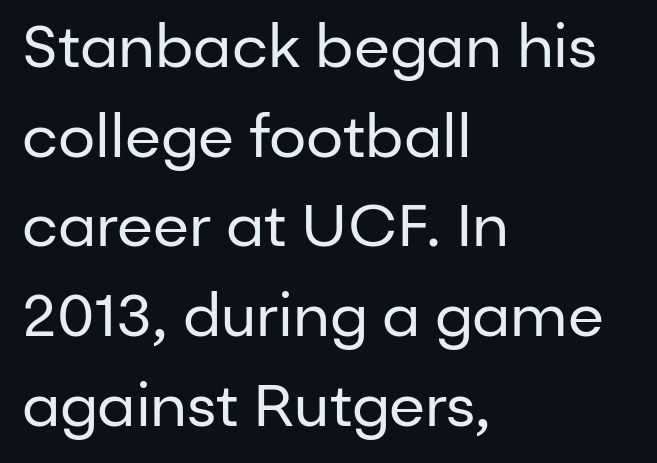
Q: Is the text bold? A: No.
Q: Is the text italic (slanted)? A: No, it is upright.
Q: Is the typeface a serif or a sans-serif typeface? A: Sans-serif.
Q: Is the text underlined? A: No.
Q: How is the paragraph aligned? A: Left-aligned.
Q: Is the spacing between letters normal or unusually wide? A: Normal.
Q: Is the spacing between lines tight, normal or loose? A: Normal.
Q: Width (condensed, normal, or wide)? A: Normal.
Q: Stroke contrast? A: Low.
Q: x-height? A: Medium.
Q: Monospaced? A: No.
